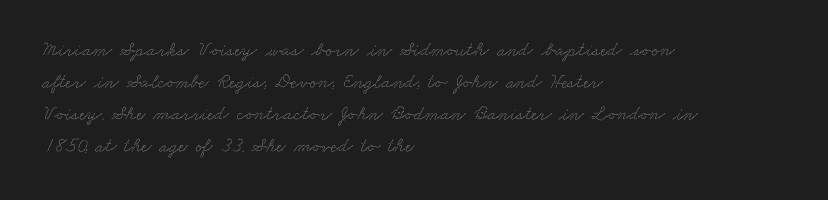
{"underline": "no", "align": "left", "line_spacing": "normal", "line_spacing_ratio": 1.6, "letter_spacing": "normal", "letter_spacing_em": 0.0, "glyph_px": 20}
